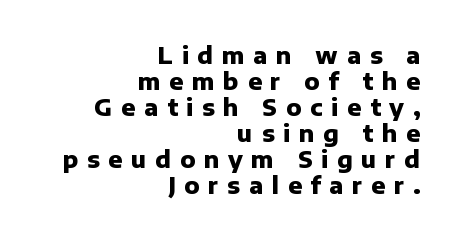
Q: Is the text bold? A: Yes.
Q: Is the text italic (slanted)? A: No, it is upright.
Q: Is the text underlined? A: No.
Q: How is the paragraph aligned? A: Right-aligned.
Q: Is the spacing between letters normal or unusually wide? A: Unusually wide.
Q: Is the spacing between lines tight, normal or loose? A: Tight.
